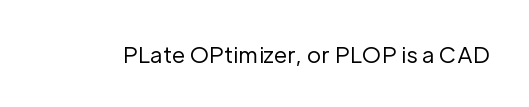
{"italic": "no", "bold": "no", "underline": "no", "letter_spacing": "normal", "letter_spacing_em": 0.0, "glyph_px": 22}
